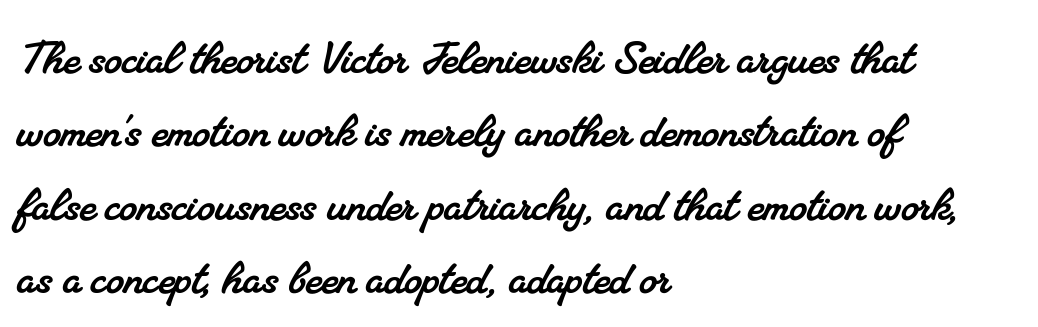
How are the letters spaced? Ordinarily, with no added tracking. A typesetter would call this proportional, since set widths differ per character. Whoever set this chose a conventional vertical rhythm. The space beneath each line is pristine and unruled. Is the block centered? No — it sits flush against the left margin. The text was rendered using a seriffed face with decorative stroke endings.
